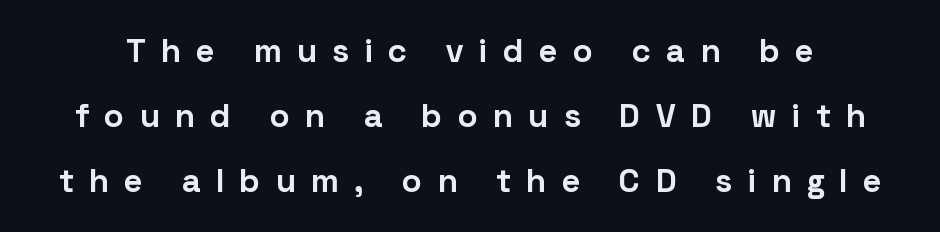
Descender tails drop into unmarked territory. The rendering uses a large line-height, opening up the rows. Display-style spreading of the glyphs; the letterfit is very open. Does the lettering tilt? It doesn't — this is upright. Serif or sans? Sans — the stroke terminals are bare.
